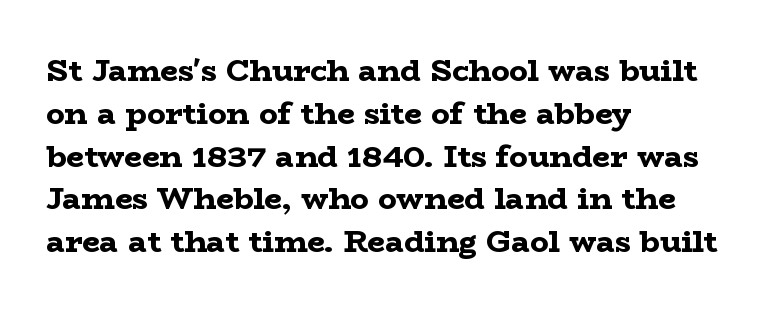
The image shows 31 px bold, wide serif type, upright; set left-aligned, normal line spacing (1.38x), normal letter spacing, not underlined; low stroke contrast and a medium x-height.
